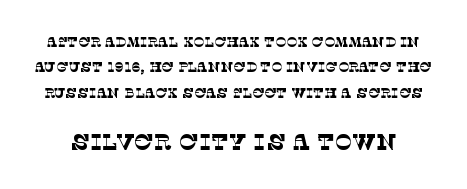
{"bold": "no", "underline": "no", "line_spacing_ratio": 1.81, "letter_spacing": "normal", "letter_spacing_em": 0.0, "larger_block": "second", "size_ratio": 1.64, "glyph_px": 23}
